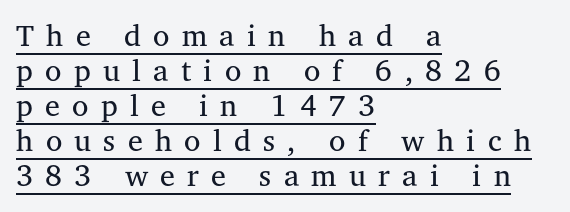
This is the regular roman posture of the typeface. The passage shown is typed in a proportional face where columns would drift. Layout note: lines flush left. These lines have a slow, spaced-out rhythm from letter to letter.
